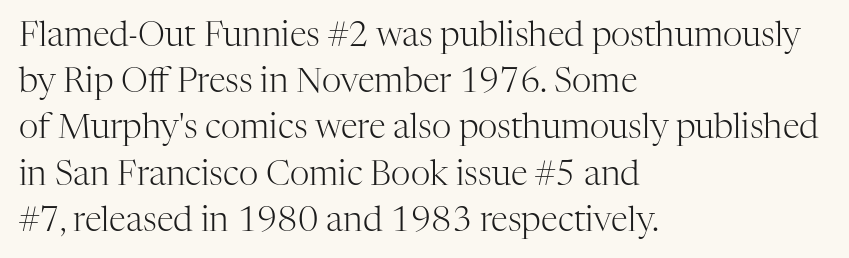
Compared with a centered layout, this one pins lines to the left instead. The words here are not underlined. The specimen reads as upright at a glance. Students, observe: this is what conventionally led text looks like. Typographically, this falls in the serif category. Proportional: the letters do not fall into vertical columns.
